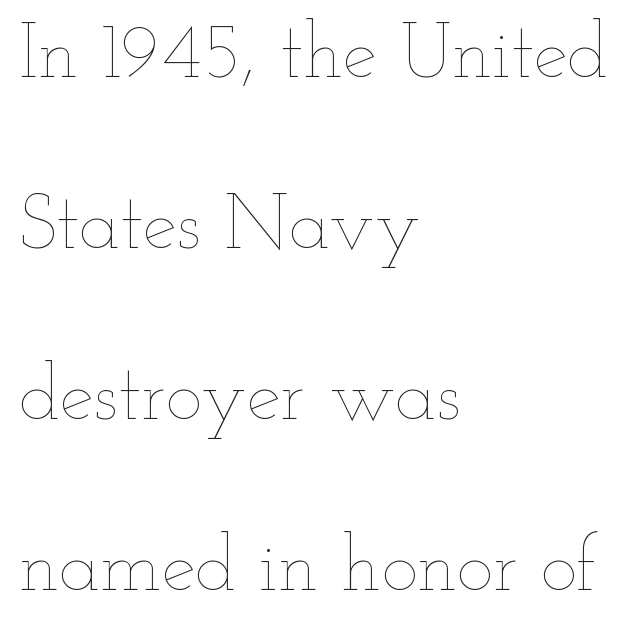
{"italic": "no", "bold": "no", "weight": "thin", "width": "wide", "stroke_contrast": "low", "x_height": "small", "monospaced": "no", "underline": "no", "align": "left", "line_spacing": "loose", "line_spacing_ratio": 2.22, "letter_spacing": "normal", "letter_spacing_em": 0.0, "glyph_px": 77}
